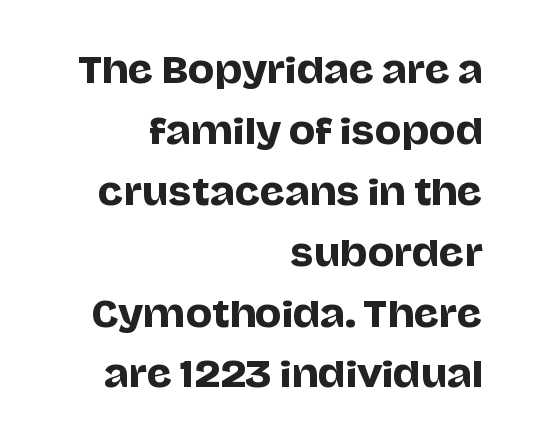
{"serif": "no", "italic": "no", "width": "normal", "stroke_contrast": "low", "x_height": "large", "monospaced": "no", "underline": "no", "align": "right", "line_spacing_ratio": 1.74, "letter_spacing": "normal", "letter_spacing_em": 0.0, "glyph_px": 35}
